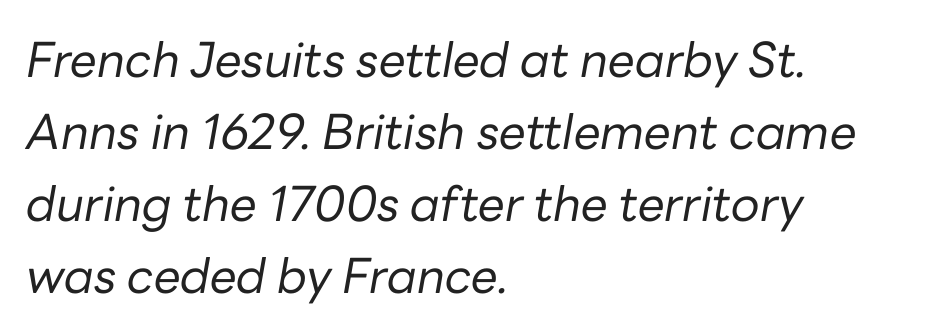
Q: Is the text bold? A: No.
Q: Is the text italic (slanted)? A: Yes, it leans right by about 10 degrees.
Q: Is the text underlined? A: No.
Q: How is the paragraph aligned? A: Left-aligned.
Q: Is the spacing between letters normal or unusually wide? A: Normal.
Q: Is the spacing between lines tight, normal or loose? A: Normal.
Q: Width (condensed, normal, or wide)? A: Normal.
Q: Stroke contrast? A: Low.
Q: x-height? A: Medium.
Q: Monospaced? A: No.
